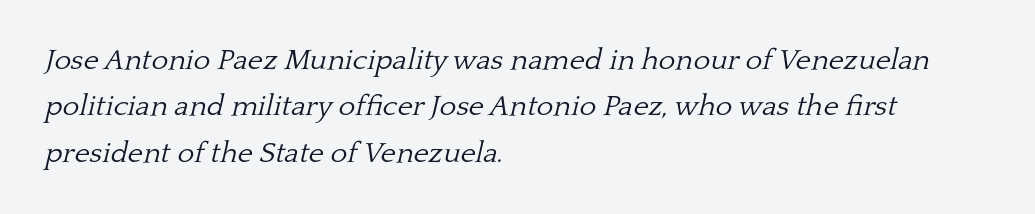
Q: Is the text bold? A: No.
Q: Is the text italic (slanted)? A: Yes, it leans right by about 13 degrees.
Q: Is the typeface a serif or a sans-serif typeface? A: Serif.
Q: Is the text underlined? A: No.
Q: How is the paragraph aligned? A: Left-aligned.
Q: Is the spacing between letters normal or unusually wide? A: Normal.
Q: Is the spacing between lines tight, normal or loose? A: Normal.
Q: Width (condensed, normal, or wide)? A: Normal.
Q: Stroke contrast? A: Low.
Q: x-height? A: Medium.
Q: Monospaced? A: No.
